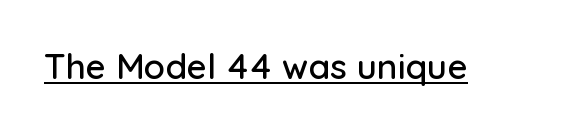
Q: Is the text italic (slanted)? A: No, it is upright.
Q: Is the typeface a serif or a sans-serif typeface? A: Sans-serif.
Q: Is the text underlined? A: Yes.
Q: Is the spacing between letters normal or unusually wide? A: Normal.
Q: Width (condensed, normal, or wide)? A: Normal.
Q: Stroke contrast? A: Low.
Q: x-height? A: Medium.
Q: Monospaced? A: No.
